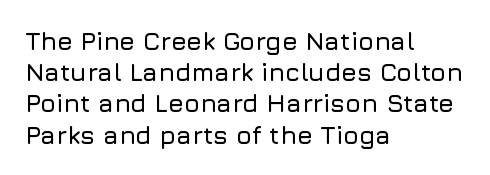
Q: Is the text italic (slanted)? A: No, it is upright.
Q: Is the text underlined? A: No.
Q: How is the paragraph aligned? A: Left-aligned.
Q: Is the spacing between letters normal or unusually wide? A: Normal.
Q: Is the spacing between lines tight, normal or loose? A: Normal.
